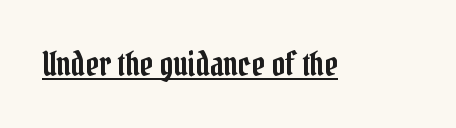
The image shows 33 px condensed serif type, upright; set normal letter spacing, underlined; low stroke contrast and a medium x-height.
